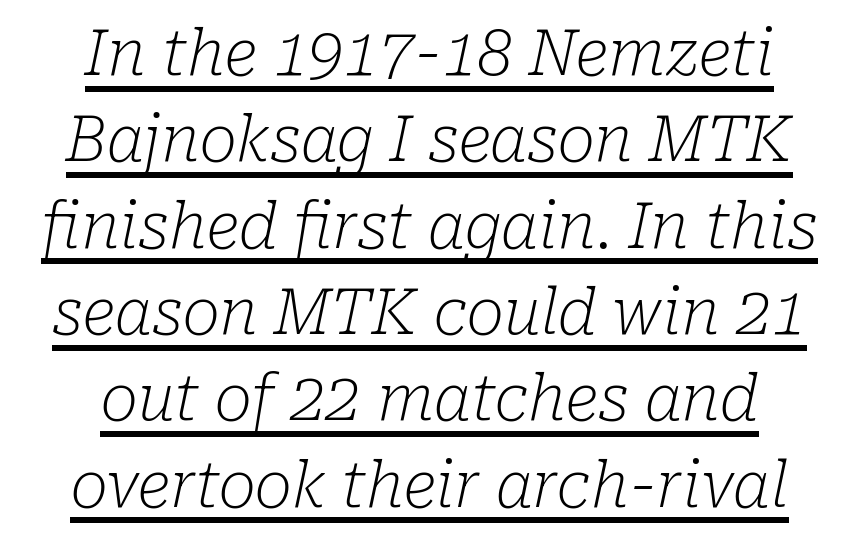
The image shows 63 px light serif type, italic (leaning right); set centered, normal line spacing (1.37x), normal letter spacing, underlined; low stroke contrast and a medium x-height.
